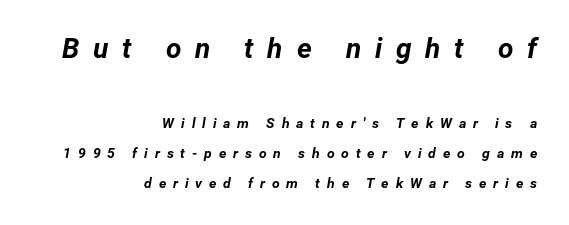
Q: Is the text bold? A: Yes.
Q: Is the text italic (slanted)? A: Yes, it leans right by about 12 degrees.
Q: Is the text underlined? A: No.
Q: How is the paragraph aligned? A: Right-aligned.
Q: Is the spacing between letters normal or unusually wide? A: Unusually wide.
Q: Is the spacing between lines tight, normal or loose? A: Loose.
Q: Which block of text is set in a larger size, the first (top) or the second (bottom)? A: The first (top) one.
Q: Width (condensed, normal, or wide)? A: Normal.
Q: Stroke contrast? A: Low.
Q: x-height? A: Medium.
Q: Monospaced? A: No.
